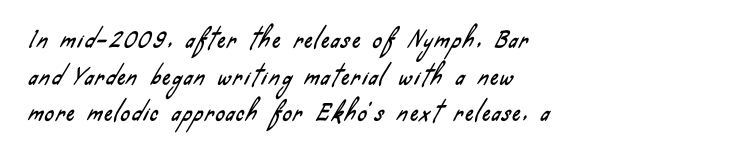
In terms of leading, this rendering sits right in the middle. These lines stack with their left ends in a neat column. Descender tails drop into unmarked territory.
